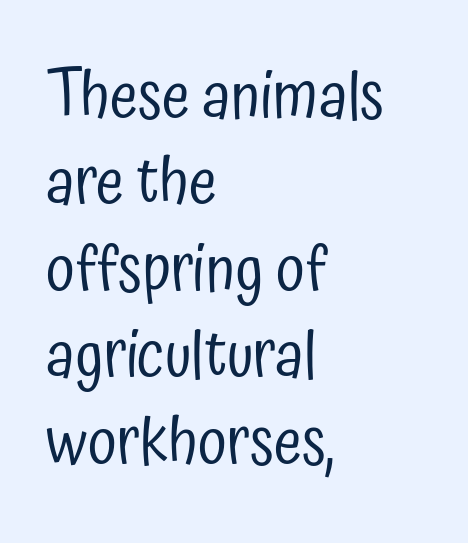
The image shows 64 px regular-weight, condensed sans-serif type, upright; set left-aligned, normal line spacing (1.35x), normal letter spacing, not underlined; low stroke contrast and a medium x-height.
